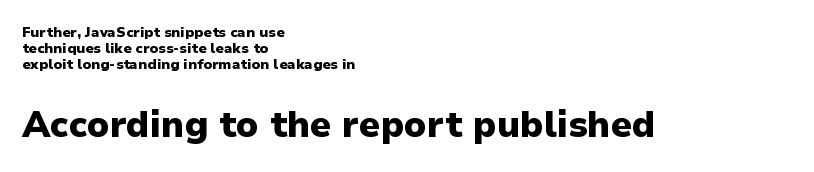
The image shows 36 px heavy sans-serif type, upright; set left-aligned, line spacing 1.16x, normal letter spacing, not underlined; the second (bottom) block is 2.57x larger; low stroke contrast and a medium x-height.
